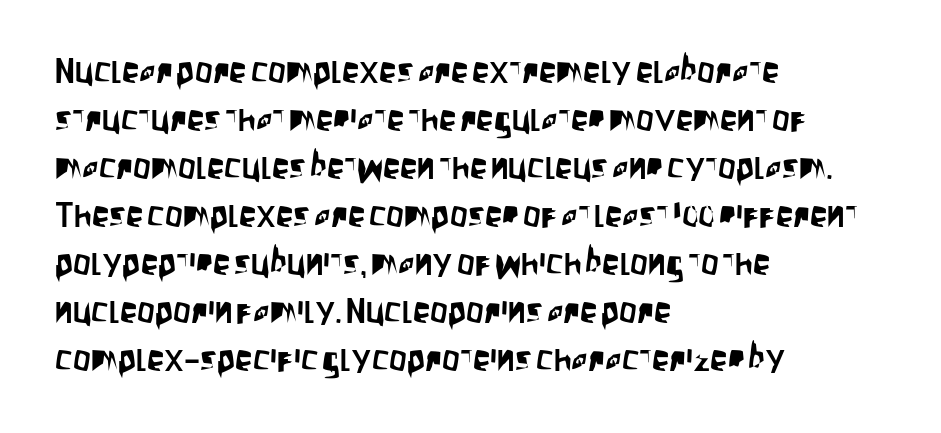
No feet cap the strokes, marking this as sans-serif type. Does the leading feel generous? No, just average. Spacing between characters is what you'd get straight out of the box. The gap between lines stays unmarked.
